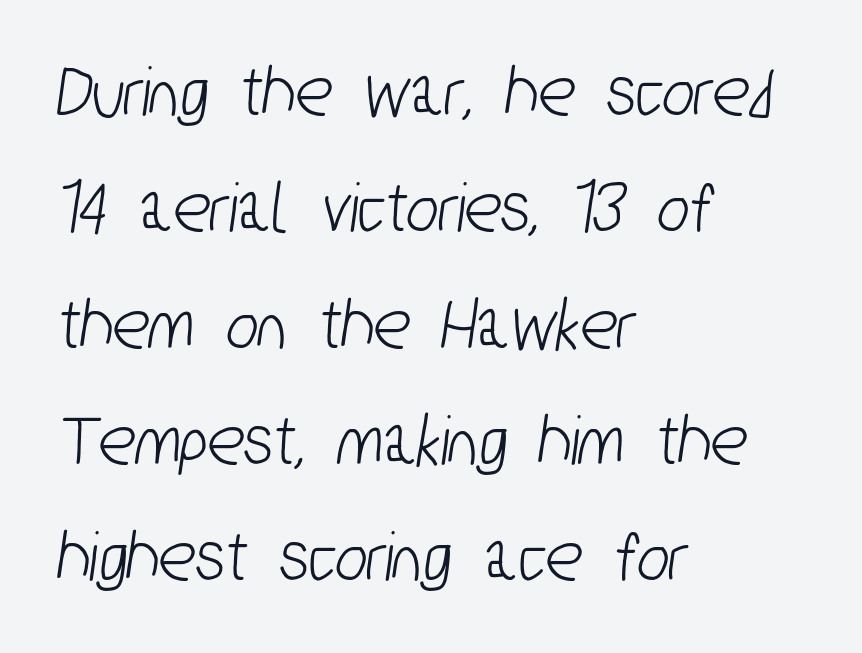
{"serif": "no", "width": "condensed", "stroke_contrast": "low", "x_height": "medium", "monospaced": "no", "underline": "no", "align": "left", "line_spacing": "normal", "line_spacing_ratio": 1.53, "letter_spacing": "normal", "letter_spacing_em": 0.0, "glyph_px": 76}
